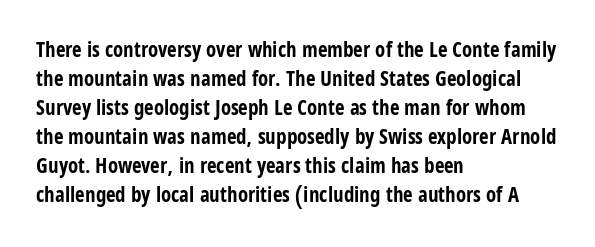
The image shows 21 px bold type, upright; set left-aligned, normal line spacing (1.38x), normal letter spacing, not underlined.
